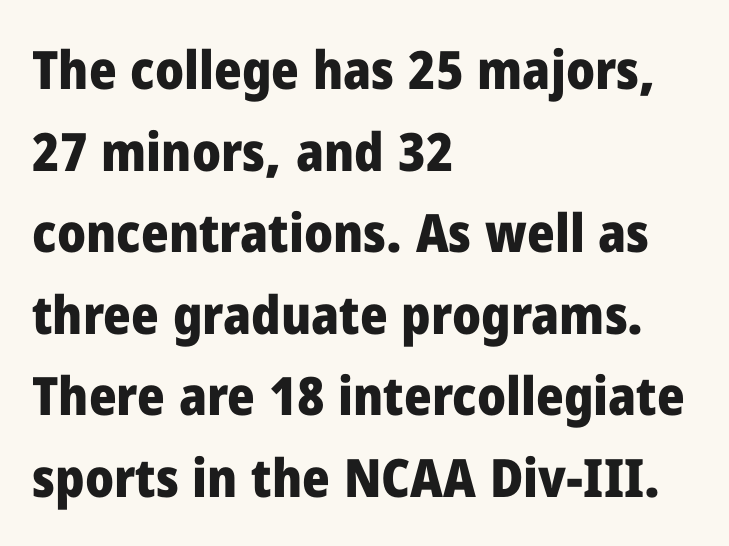
The image shows 53 px heavy sans-serif type, upright; set left-aligned, normal line spacing (1.54x), normal letter spacing, not underlined; low stroke contrast and a medium x-height.
